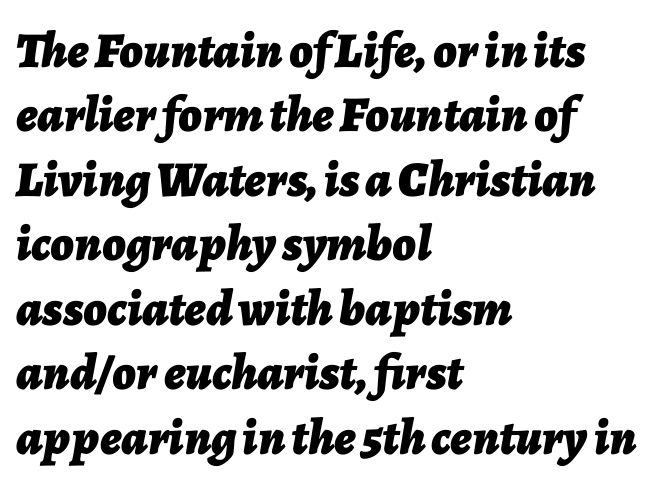
Q: Is the text bold? A: Yes.
Q: Is the text italic (slanted)? A: Yes, it leans right by about 7 degrees.
Q: Is the text underlined? A: No.
Q: How is the paragraph aligned? A: Left-aligned.
Q: Is the spacing between letters normal or unusually wide? A: Normal.
Q: Is the spacing between lines tight, normal or loose? A: Normal.
Q: Width (condensed, normal, or wide)? A: Normal.
Q: Stroke contrast? A: Low.
Q: x-height? A: Medium.
Q: Monospaced? A: No.
